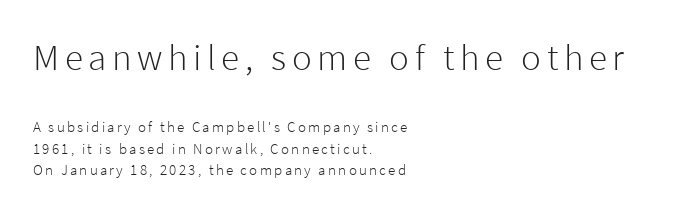
Q: Is the text bold? A: No.
Q: Is the text italic (slanted)? A: No, it is upright.
Q: Is the typeface a serif or a sans-serif typeface? A: Sans-serif.
Q: Is the text underlined? A: No.
Q: How is the paragraph aligned? A: Left-aligned.
Q: Is the spacing between lines tight, normal or loose? A: Normal.
Q: Which block of text is set in a larger size, the first (top) or the second (bottom)? A: The first (top) one.
Q: Width (condensed, normal, or wide)? A: Normal.
Q: Stroke contrast? A: Low.
Q: x-height? A: Medium.
Q: Monospaced? A: No.
